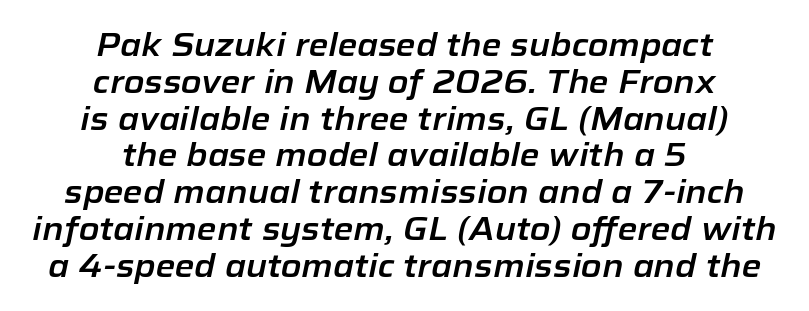
Q: Is the text italic (slanted)? A: Yes, it leans right by about 12 degrees.
Q: Is the text underlined? A: No.
Q: How is the paragraph aligned? A: Centered.
Q: Is the spacing between letters normal or unusually wide? A: Normal.
Q: Is the spacing between lines tight, normal or loose? A: Tight.
Q: Width (condensed, normal, or wide)? A: Normal.
Q: Stroke contrast? A: Low.
Q: x-height? A: Medium.
Q: Monospaced? A: No.
